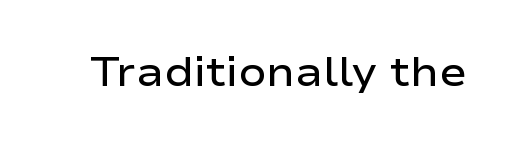
Q: Is the text bold? A: Semi-bold.
Q: Is the text italic (slanted)? A: No, it is upright.
Q: Is the typeface a serif or a sans-serif typeface? A: Sans-serif.
Q: Is the text underlined? A: No.
Q: Is the spacing between letters normal or unusually wide? A: Normal.
Q: Width (condensed, normal, or wide)? A: Wide.
Q: Stroke contrast? A: Low.
Q: x-height? A: Medium.
Q: Monospaced? A: No.
